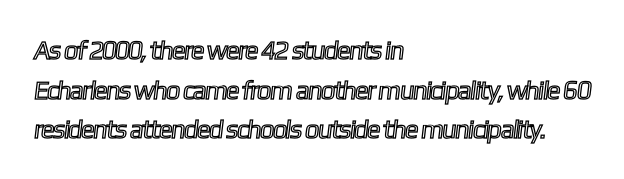
{"underline": "no", "align": "left", "line_spacing": "normal", "line_spacing_ratio": 1.52, "letter_spacing": "normal", "letter_spacing_em": 0.0, "glyph_px": 26}
